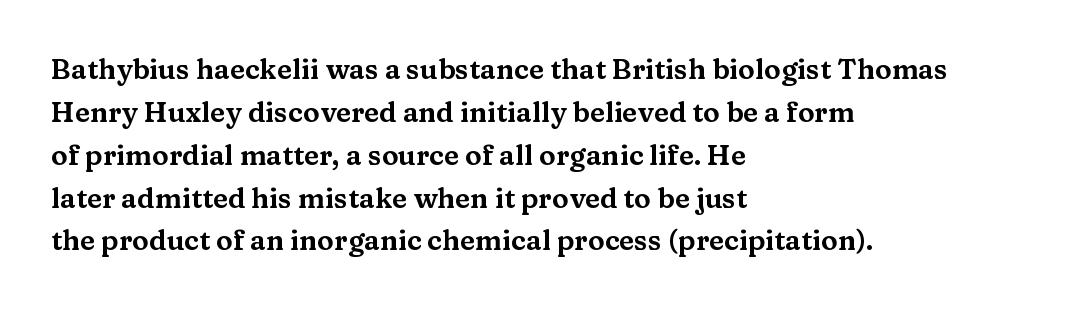
Q: Is the text italic (slanted)? A: No, it is upright.
Q: Is the typeface a serif or a sans-serif typeface? A: Serif.
Q: Is the text underlined? A: No.
Q: How is the paragraph aligned? A: Left-aligned.
Q: Is the spacing between letters normal or unusually wide? A: Normal.
Q: Is the spacing between lines tight, normal or loose? A: Normal.
Q: Width (condensed, normal, or wide)? A: Wide.
Q: Stroke contrast? A: Medium.
Q: x-height? A: Medium.
Q: Monospaced? A: No.
